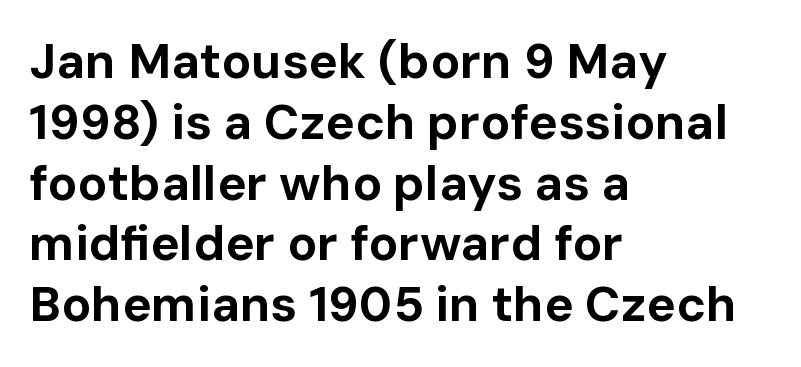
The image shows 49 px bold sans-serif type, upright; set left-aligned, line spacing 1.24x, normal letter spacing, not underlined; low stroke contrast and a medium x-height.
